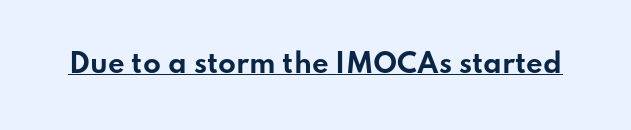
{"italic": "no", "bold": "yes", "underline": "yes", "letter_spacing": "normal", "letter_spacing_em": 0.0, "glyph_px": 26}
